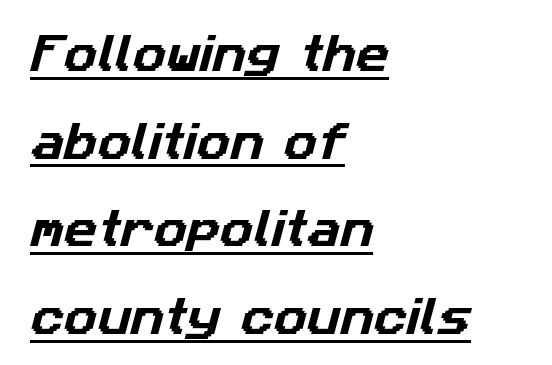
{"serif": "no", "width": "normal", "stroke_contrast": "low", "x_height": "medium", "monospaced": "no", "underline": "yes", "align": "left", "line_spacing": "loose", "line_spacing_ratio": 2.14, "letter_spacing": "normal", "letter_spacing_em": 0.0, "glyph_px": 41}
